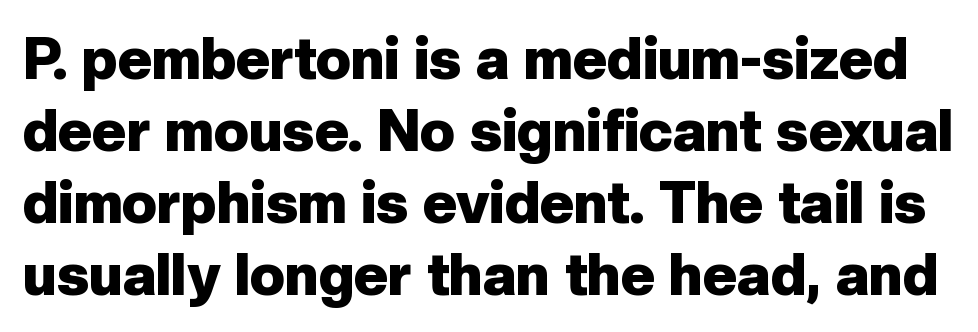
Typesetter's note: full bold, strokes at maximum text heaviness. Here the glyphs are tracked normally, forming tight word shapes. The typeface chosen for these lines omits serifs. Rule under the text: the space is simply empty. These lines were composed using upright roman letters. Think of a printed novel: that variable character pitch is what you see here.
